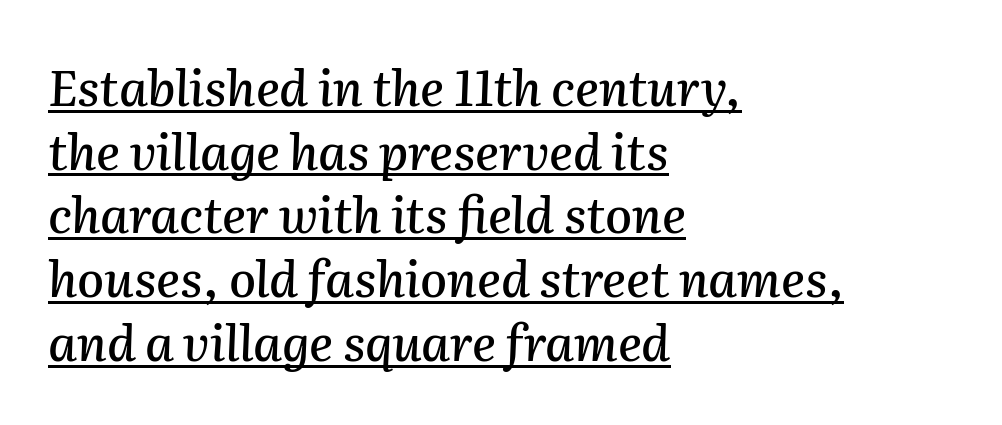
Reading down the block, your eye returns to a fixed left position each line. You could call the tracking neutral — neither tight nor loose. The face used here is proportionally spaced, like ordinary book or web type. Quick note: italic.
